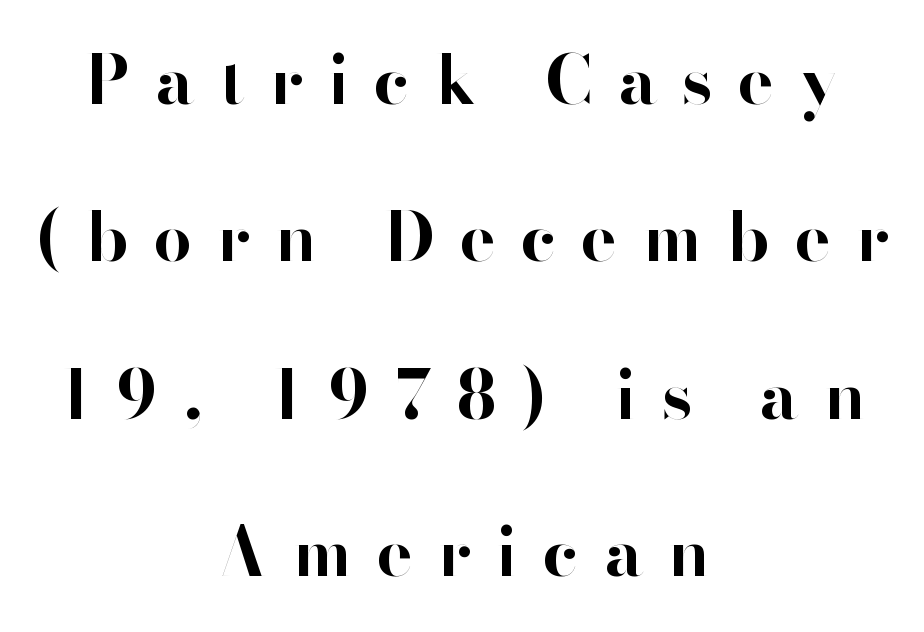
The image shows 67 px bold sans-serif type, upright; set centered, loose line spacing (2.35x), unusually wide letter spacing (+0.38 em), not underlined; high stroke contrast and a small x-height.
